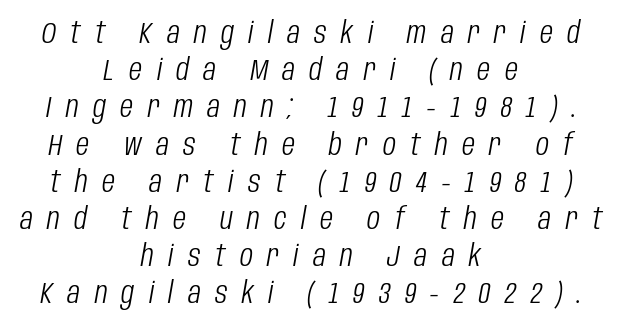
Plain, unruled lines of type. No heavy texture on the line: the type isn't bold. Notice how the passage keeps no hard edge, just a central spine. Characters are canted at an angle relative to the baseline's perpendicular.
